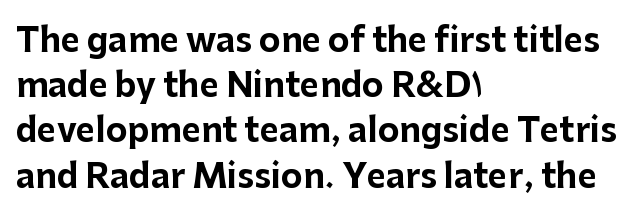
The image shows 33 px bold sans-serif type, upright; set left-aligned, normal line spacing (1.37x), normal letter spacing, not underlined; low stroke contrast and a medium x-height.
